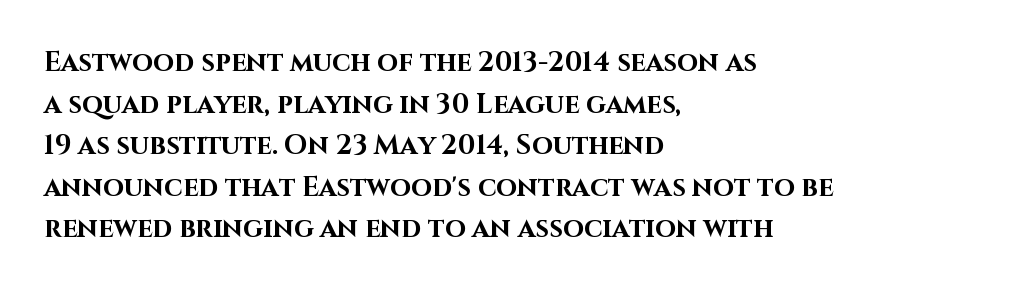
Q: Is the text bold? A: Yes.
Q: Is the text italic (slanted)? A: No, it is upright.
Q: Is the text underlined? A: No.
Q: How is the paragraph aligned? A: Left-aligned.
Q: Is the spacing between letters normal or unusually wide? A: Normal.
Q: Is the spacing between lines tight, normal or loose? A: Normal.
